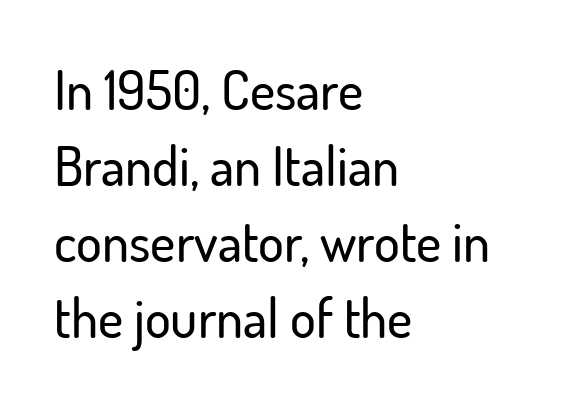
The image shows 54 px sans-serif type, upright; set left-aligned, normal line spacing (1.41x), normal letter spacing, not underlined; low stroke contrast and a small x-height.
